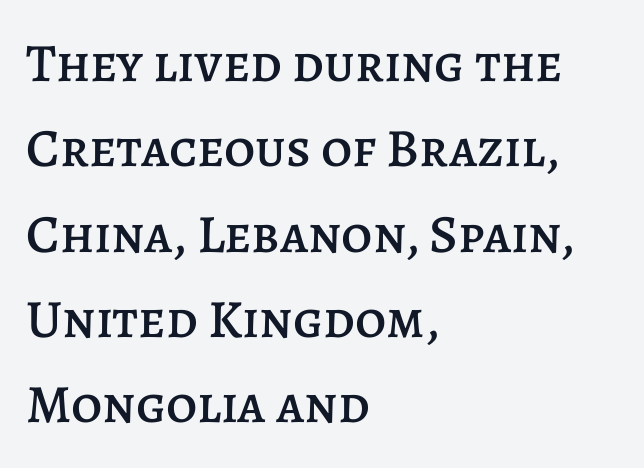
Underlining? Definitely not there. What stands out about the letter spacing? Nothing — it is the standard amount. Varying glyph widths throughout — classic text-font behaviour. A student would call this left alignment; a typographer would say flush left, rag right. If you measured baseline to baseline, you'd find a middling distance. The font's upright variant was chosen for this text.
